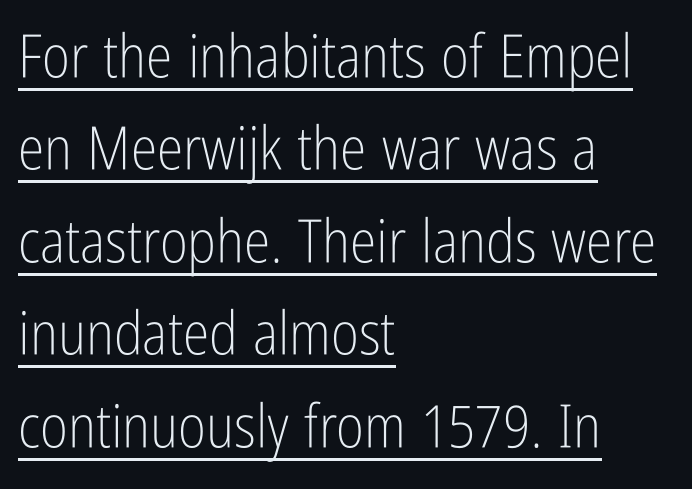
Vertical spacing — default. Every stem runs plumb, perpendicular to the baseline. Decoration check: the copy is underlined. What kind of face is this? One without serifs — a sans. Think of a printed novel: that variable character pitch is what you see here. A quiet, ordinary-to-light weight characterises the typeface.
